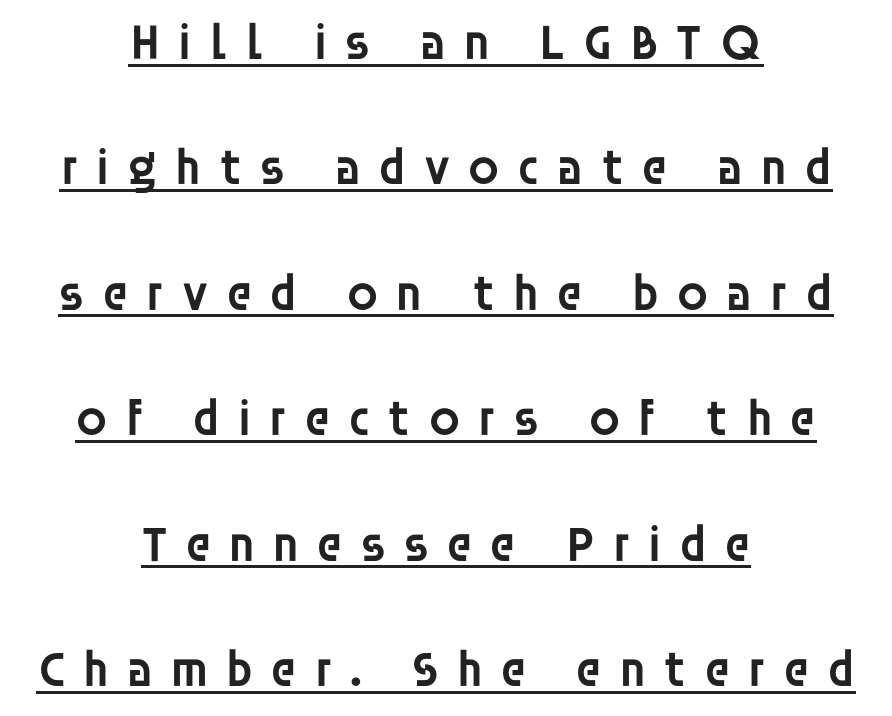
Q: Is the text bold? A: Semi-bold.
Q: Is the text italic (slanted)? A: No, it is upright.
Q: Is the typeface a serif or a sans-serif typeface? A: Sans-serif.
Q: Is the text underlined? A: Yes.
Q: How is the paragraph aligned? A: Centered.
Q: Is the spacing between letters normal or unusually wide? A: Unusually wide.
Q: Is the spacing between lines tight, normal or loose? A: Loose.
Q: Width (condensed, normal, or wide)? A: Normal.
Q: Stroke contrast? A: Low.
Q: x-height? A: Large.
Q: Monospaced? A: No.
